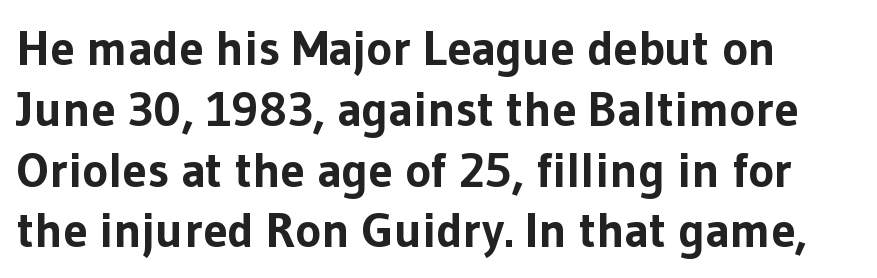
Q: Is the text bold? A: Yes.
Q: Is the text italic (slanted)? A: No, it is upright.
Q: Is the typeface a serif or a sans-serif typeface? A: Sans-serif.
Q: Is the text underlined? A: No.
Q: Is the spacing between letters normal or unusually wide? A: Normal.
Q: Width (condensed, normal, or wide)? A: Normal.
Q: Stroke contrast? A: Low.
Q: x-height? A: Medium.
Q: Monospaced? A: No.
